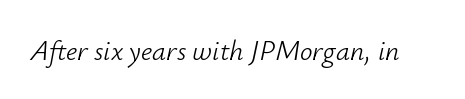
The image shows 28 px light type, italic (leaning right); set normal letter spacing, not underlined; low stroke contrast and a small x-height.
